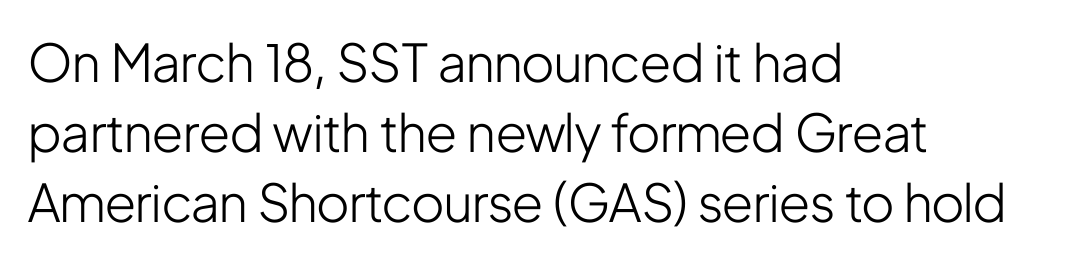
The image shows 52 px light, condensed sans-serif type, upright; set left-aligned, normal line spacing (1.35x), normal letter spacing, not underlined; low stroke contrast and a medium x-height.
